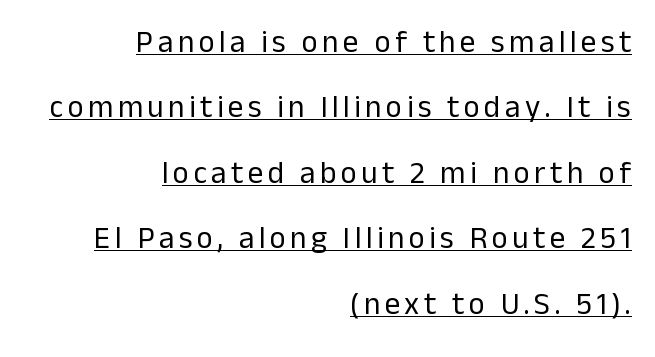
{"serif": "no", "italic": "no", "bold": "no", "weight": "regular", "width": "normal", "stroke_contrast": "low", "x_height": "medium", "monospaced": "no", "underline": "yes", "align": "right", "line_spacing": "loose", "line_spacing_ratio": 2.11, "glyph_px": 31}
